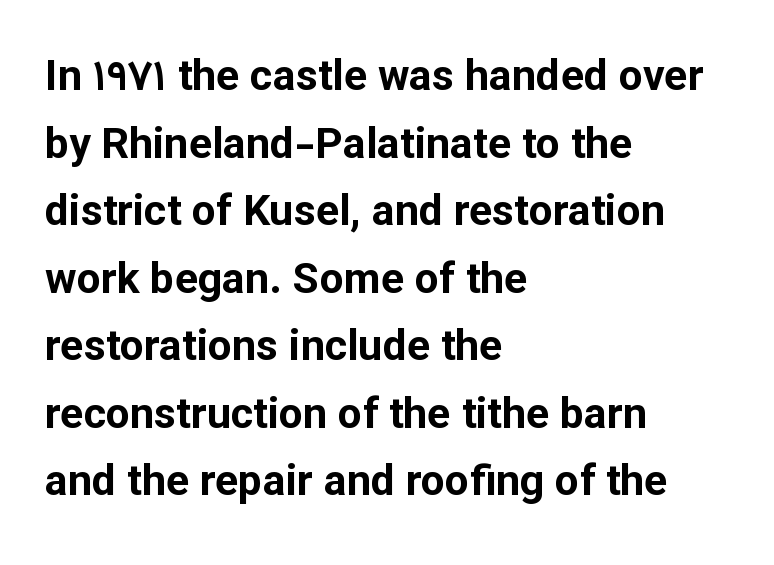
The tracking reads as untouched default to a designer's eye. Interline gaps are of average width in this sample. Does the weight exceed regular? Yes, all the way to bold. The compositor pushed each line to the left boundary. Ordinary non-slanted type is in use.
